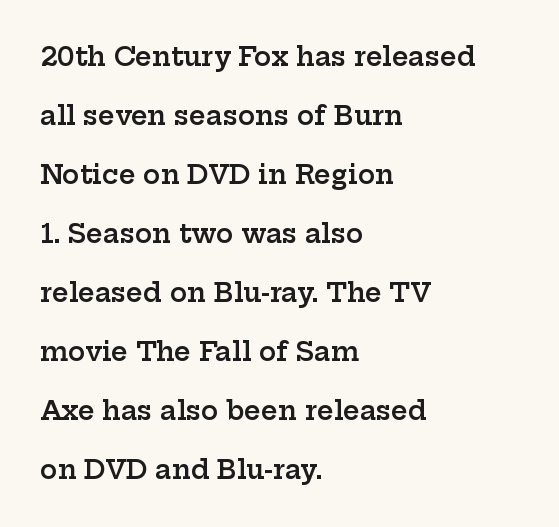
Q: Is the text bold? A: Semi-bold.
Q: Is the text italic (slanted)? A: No, it is upright.
Q: Is the text underlined? A: No.
Q: How is the paragraph aligned? A: Left-aligned.
Q: Is the spacing between letters normal or unusually wide? A: Normal.
Q: Is the spacing between lines tight, normal or loose? A: Loose.
